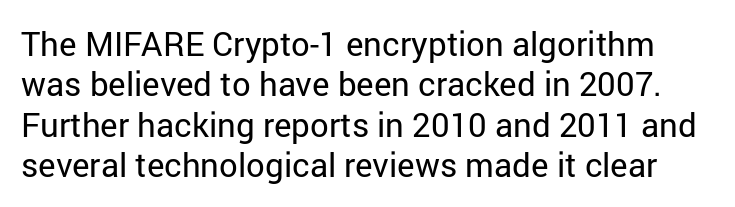
The image shows 33 px regular-weight sans-serif type, upright; set line spacing 1.22x, normal letter spacing, not underlined; low stroke contrast and a medium x-height.
